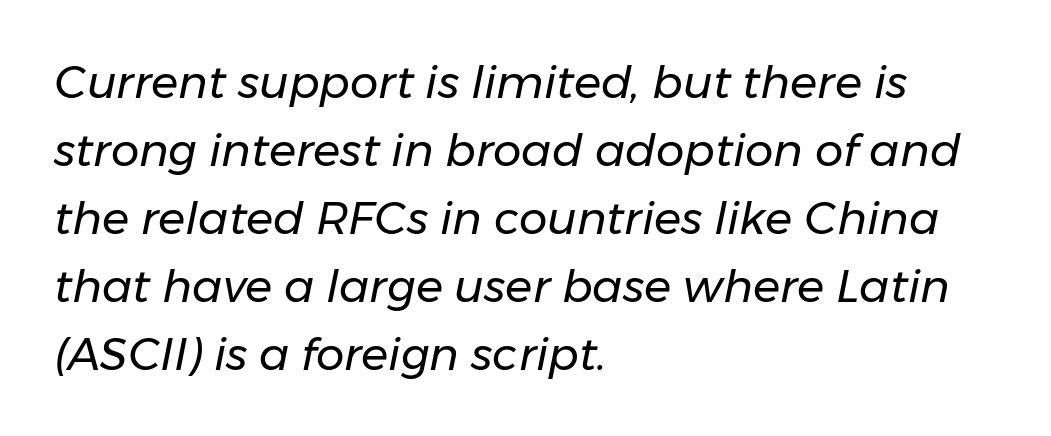
Every character sits at an angle, as italics do. These lines keep a tight, regular rhythm from letter to letter. A student would call this left alignment; a typographer would say flush left, rag right. Looks like regular typesetting: each glyph gets only the width it needs. No word sits above an underline.
